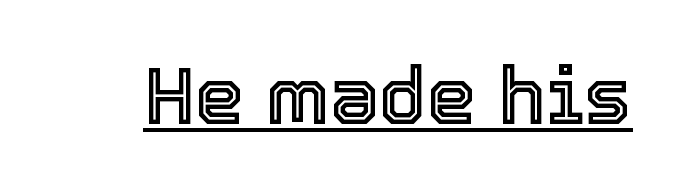
Q: Is the text italic (slanted)? A: No, it is upright.
Q: Is the text underlined? A: Yes.
Q: Is the spacing between letters normal or unusually wide? A: Normal.
Q: Width (condensed, normal, or wide)? A: Normal.
Q: x-height? A: Medium.
Q: Monospaced? A: No.
